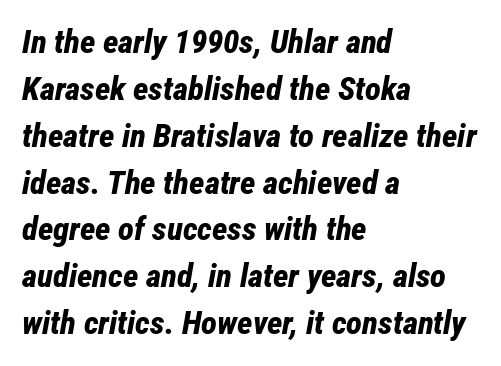
Q: Is the text bold? A: Yes.
Q: Is the text italic (slanted)? A: Yes, it leans right by about 12 degrees.
Q: Is the text underlined? A: No.
Q: How is the paragraph aligned? A: Left-aligned.
Q: Is the spacing between letters normal or unusually wide? A: Normal.
Q: Is the spacing between lines tight, normal or loose? A: Normal.
Q: Width (condensed, normal, or wide)? A: Condensed.
Q: Stroke contrast? A: Low.
Q: x-height? A: Medium.
Q: Monospaced? A: No.
